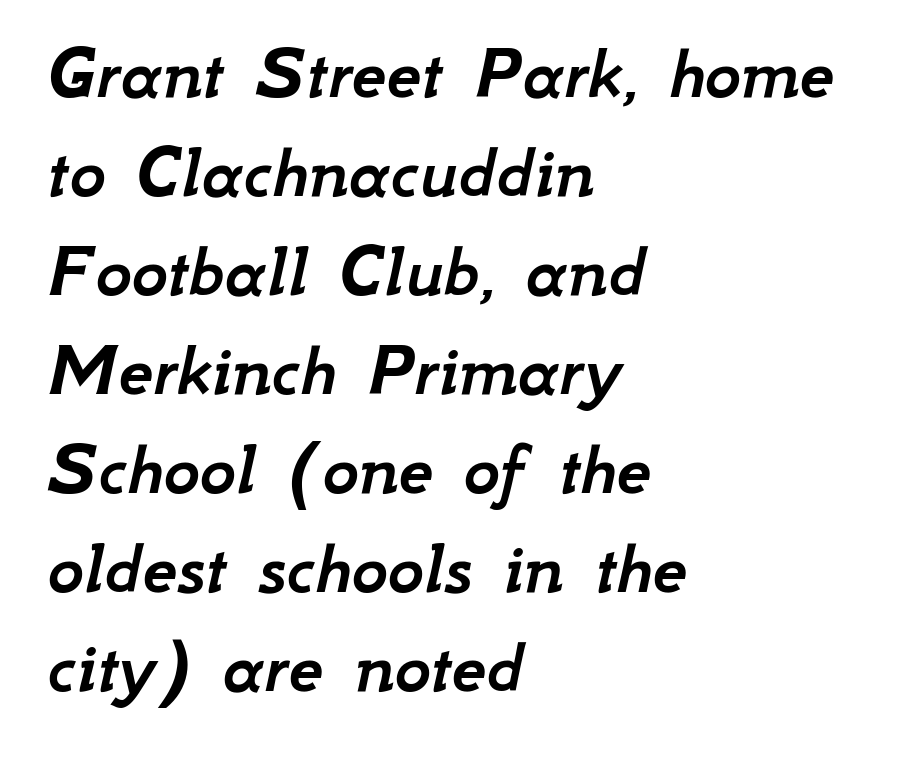
The image shows 78 px text type, italic (leaning right); set left-aligned, normal line spacing (1.27x), normal letter spacing, not underlined; low stroke contrast and a small x-height.
